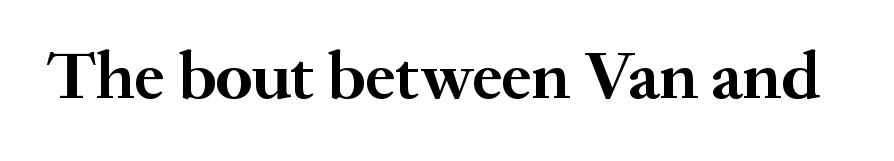
{"serif": "yes", "italic": "no", "bold": "yes", "weight": "semibold", "width": "normal", "stroke_contrast": "medium", "x_height": "small", "monospaced": "no", "underline": "no", "letter_spacing": "normal", "letter_spacing_em": 0.0, "glyph_px": 68}
